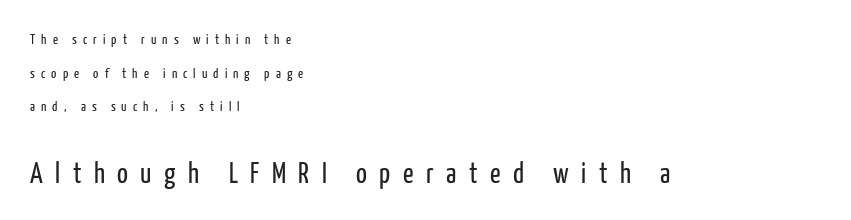
The image shows 29 px regular-weight, condensed sans-serif type, upright; set left-aligned, loose line spacing (2.41x), unusually wide letter spacing (+0.43 em), not underlined; the second (bottom) block is 2.07x larger; low stroke contrast and a medium x-height.
